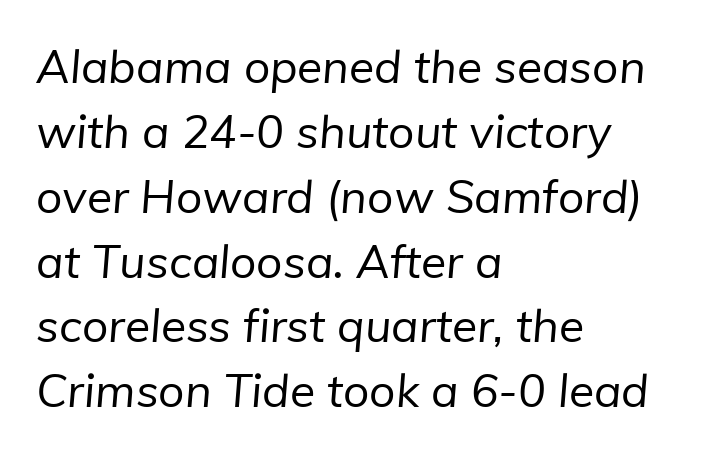
The face looks like a standard text weight, possibly lighter. No feet cap the strokes, marking this as sans-serif type. This sample has the flowing, uneven cadence of proportional lettering. Underlining? Definitely not there. The rag falls on the right side of this text block. The gaps between neighbouring characters are ordinary and unremarkable.
